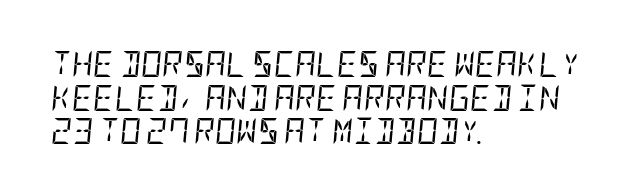
The weight would be labelled regular, book, light, or lighter still. The passage shown leans; its letterforms are oblique. Teacher's note: observe the even left margin — that is flush-left alignment. A typesetter would call this leading conventional body-copy spacing. The foot of each line stays bare and open.
